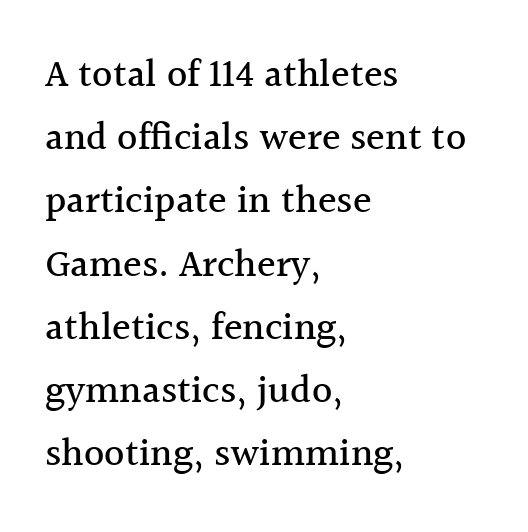
Q: Is the text italic (slanted)? A: No, it is upright.
Q: Is the typeface a serif or a sans-serif typeface? A: Serif.
Q: Is the text underlined? A: No.
Q: How is the paragraph aligned? A: Left-aligned.
Q: Is the spacing between letters normal or unusually wide? A: Normal.
Q: Is the spacing between lines tight, normal or loose? A: Normal.
Q: Width (condensed, normal, or wide)? A: Normal.
Q: x-height? A: Medium.
Q: Monospaced? A: No.
